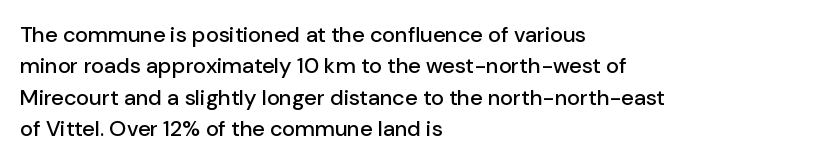
The image shows 22 px text type, upright; set left-aligned, normal line spacing (1.43x), normal letter spacing, not underlined.
